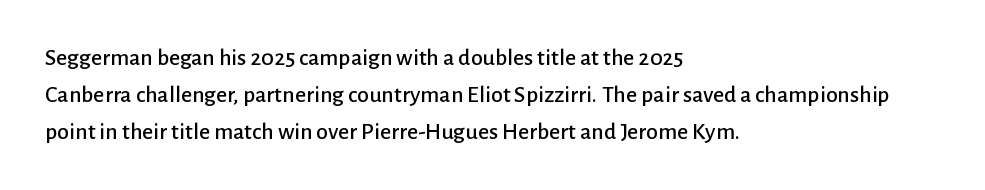
Interline gaps are of average width in this sample. The letters stand upright; this is a roman face. The face used here is rendered with its standard letterfit. Leftover space on each line is placed entirely after the last word. Beneath every word, the page is bare.
